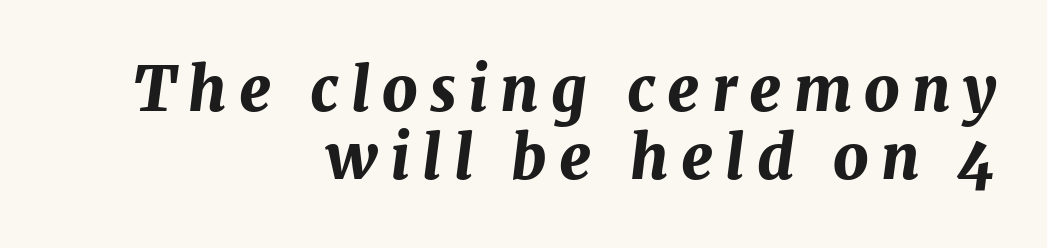
Q: Is the text bold? A: Yes.
Q: Is the text italic (slanted)? A: Yes, it leans right by about 7 degrees.
Q: Is the text underlined? A: No.
Q: How is the paragraph aligned? A: Right-aligned.
Q: Is the spacing between letters normal or unusually wide? A: Unusually wide.
Q: Is the spacing between lines tight, normal or loose? A: Tight.
Q: Width (condensed, normal, or wide)? A: Normal.
Q: Stroke contrast? A: Medium.
Q: x-height? A: Medium.
Q: Monospaced? A: No.
